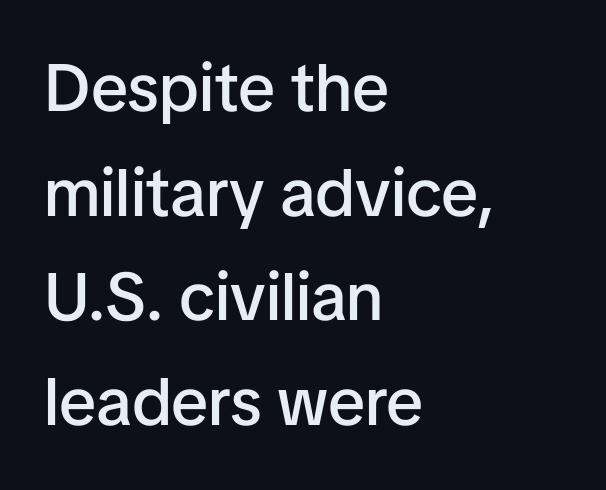
The image shows 67 px semibold sans-serif type, upright; set left-aligned, normal line spacing (1.56x), normal letter spacing, not underlined; low stroke contrast and a medium x-height.
